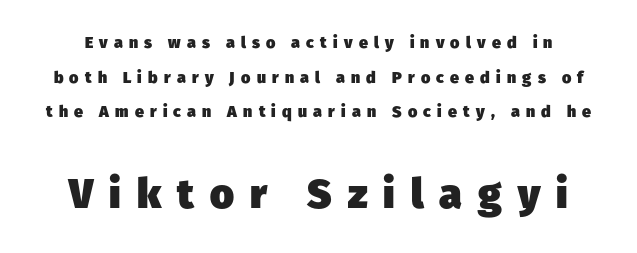
Note: smaller setting up top, larger setting below. Inter-character spacing is expanded well beyond the font's built-in metrics. Plain, unruled lines of type. Font category for this specimen: sans-serif.
